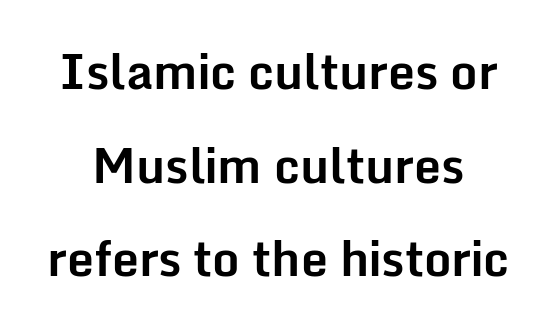
Q: Is the text bold? A: Yes.
Q: Is the text italic (slanted)? A: No, it is upright.
Q: Is the typeface a serif or a sans-serif typeface? A: Sans-serif.
Q: Is the text underlined? A: No.
Q: Is the spacing between letters normal or unusually wide? A: Normal.
Q: Is the spacing between lines tight, normal or loose? A: Loose.
Q: Width (condensed, normal, or wide)? A: Normal.
Q: Stroke contrast? A: Low.
Q: x-height? A: Medium.
Q: Monospaced? A: No.
